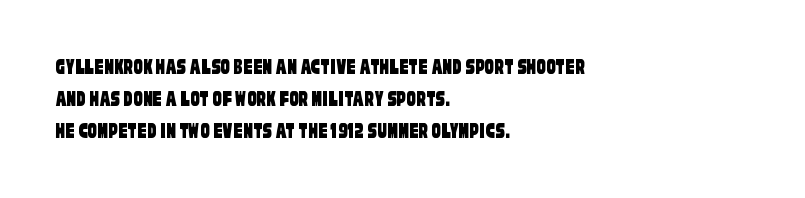
Q: Is the text underlined? A: No.
Q: How is the paragraph aligned? A: Left-aligned.
Q: Is the spacing between letters normal or unusually wide? A: Normal.
Q: Is the spacing between lines tight, normal or loose? A: Normal.
